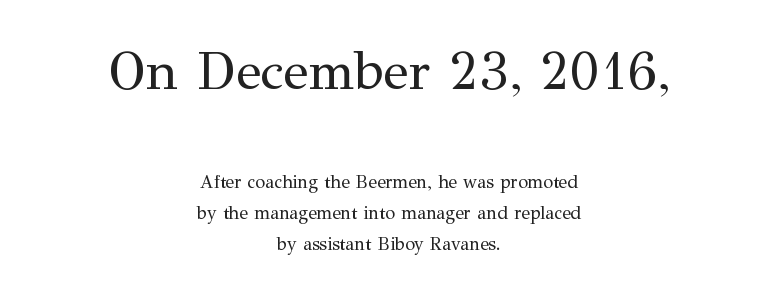
Nope, not italic — everything's standing straight. Note: larger setting up top, smaller setting below. Each new line begins a customary step beneath the previous one. You could not count columns in this text — the font is proportionally spaced.
